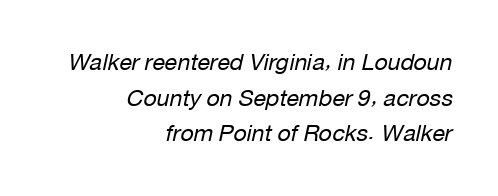
The words here are not underlined. Summary of vertical rhythm: regular, with standard interline spacing. The axis of the letterforms is tilted away from vertical. These lines keep a tight, regular rhythm from letter to letter. The passage shown is not bold in any degree. These lines are set flush right with a ragged left edge.
